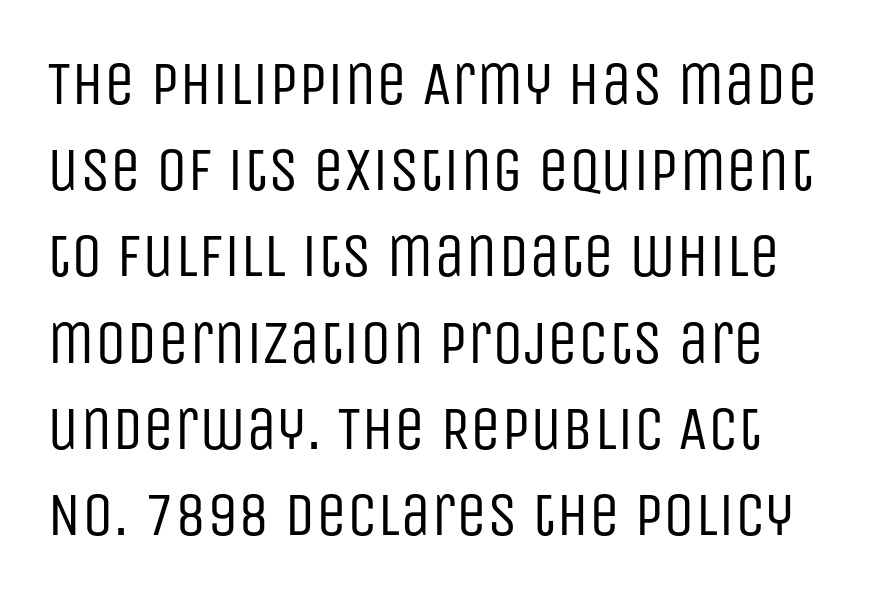
The image shows 62 px regular-weight, condensed sans-serif type, upright; set normal line spacing (1.39x), normal letter spacing, not underlined; low stroke contrast and a large x-height.
